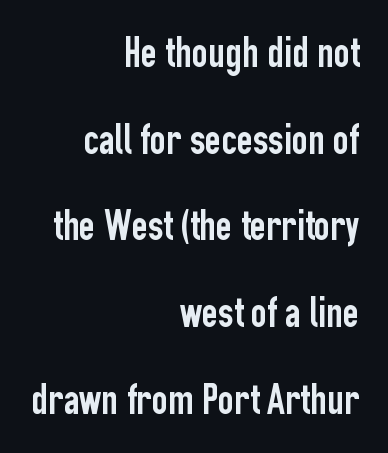
Q: Is the text italic (slanted)? A: No, it is upright.
Q: Is the typeface a serif or a sans-serif typeface? A: Sans-serif.
Q: Is the text underlined? A: No.
Q: How is the paragraph aligned? A: Right-aligned.
Q: Is the spacing between letters normal or unusually wide? A: Normal.
Q: Is the spacing between lines tight, normal or loose? A: Loose.
Q: Width (condensed, normal, or wide)? A: Condensed.
Q: Stroke contrast? A: Low.
Q: x-height? A: Medium.
Q: Monospaced? A: No.
